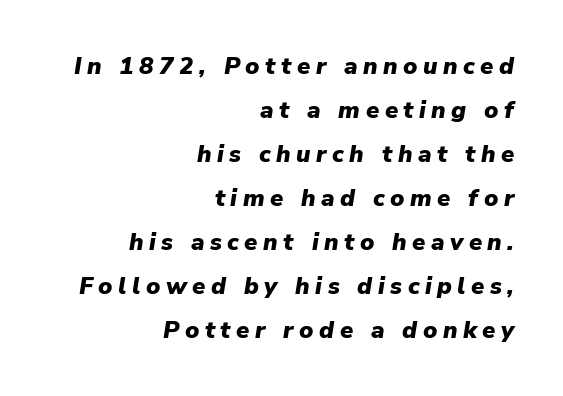
Q: Is the text bold? A: Yes.
Q: Is the text italic (slanted)? A: Yes, it leans right by about 9 degrees.
Q: Is the text underlined? A: No.
Q: How is the paragraph aligned? A: Right-aligned.
Q: Is the spacing between letters normal or unusually wide? A: Unusually wide.
